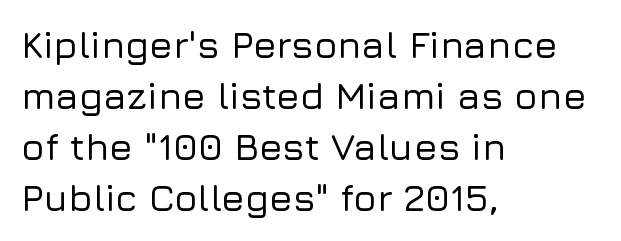
What's the leading like? Ordinary, nothing unusual. Varying glyph widths throughout — classic text-font behaviour. Short note: letters normally spaced. Compared with a centered layout, this one pins lines to the left instead. The specimen reads as upright at a glance. Any mark beneath the type? The region is blank.
